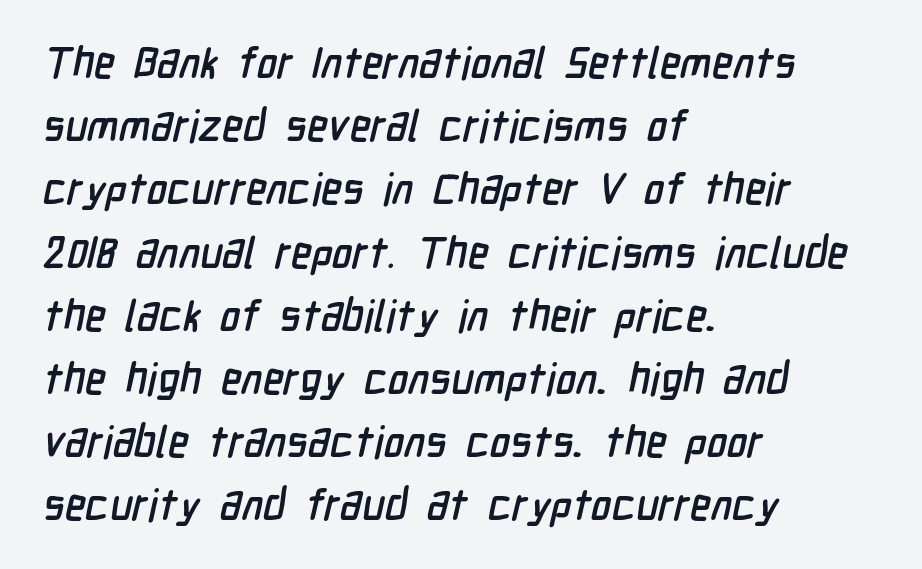
{"serif": "no", "width": "condensed", "stroke_contrast": "low", "x_height": "medium", "monospaced": "no", "underline": "no", "align": "left", "line_spacing": "normal", "line_spacing_ratio": 1.47, "letter_spacing": "normal", "letter_spacing_em": 0.0, "glyph_px": 43}
